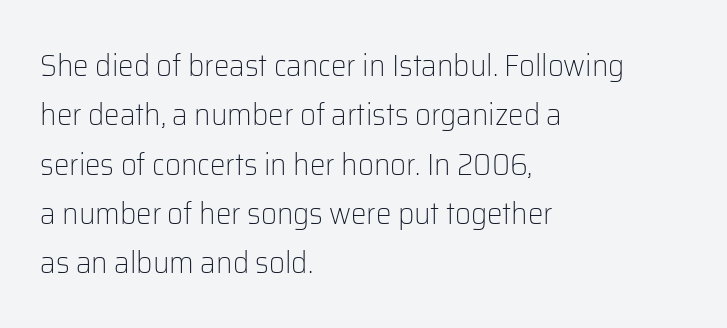
Tracking here is standard; glyphs follow each other at the usual distance. Unbolded letterforms with no extra heft. Serifs: no, the terminals of the letterforms are clean. Leading matches the norm, producing a regular column. This rendering uses left alignment, leaving the right contour irregular. Clear beneath every line of the passage.
